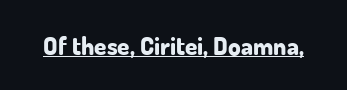
{"italic": "no", "bold": "yes", "underline": "yes", "letter_spacing": "normal", "letter_spacing_em": 0.0, "glyph_px": 25}
